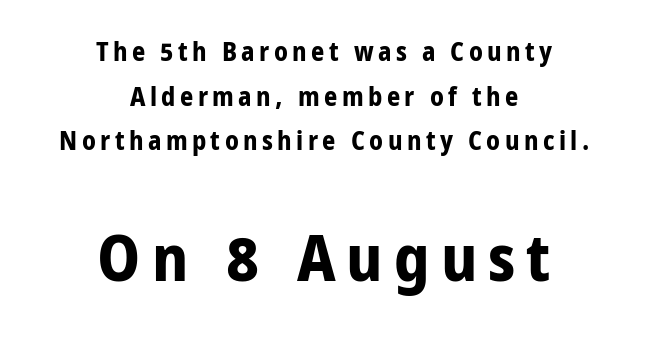
A typesetter would label this face a sans. Larger block? The one below; the one above is distinctly smaller. Note the varied advance widths — an 'i' is clearly narrower than an 'm'. Words float on clear page, feet unadorned. The axis of the letterforms is exactly vertical. Summary of weight: heavy, a full bold.
